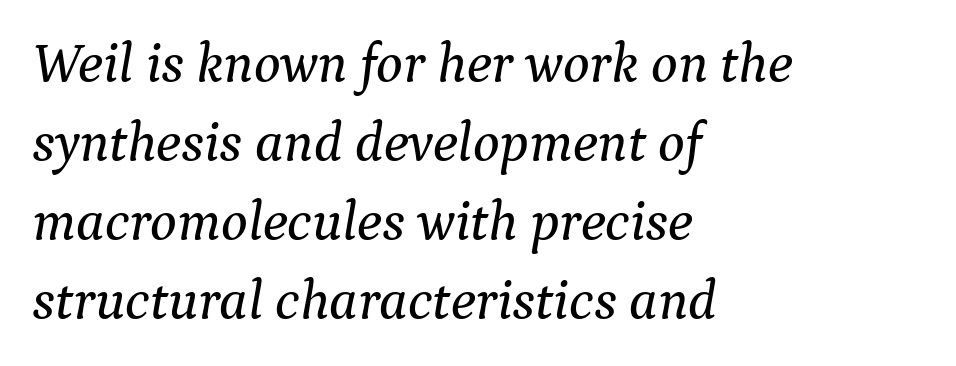
{"serif": "yes", "italic": "yes", "lean": "right", "slant_degrees": 9, "width": "normal", "stroke_contrast": "medium", "x_height": "medium", "monospaced": "no", "underline": "no", "align": "left", "line_spacing": "normal", "line_spacing_ratio": 1.41, "letter_spacing": "normal", "letter_spacing_em": 0.0, "glyph_px": 56}
